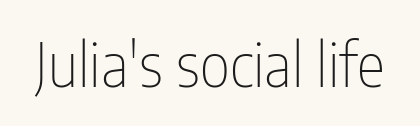
{"serif": "no", "italic": "no", "bold": "no", "weight": "thin", "width": "condensed", "stroke_contrast": "low", "x_height": "medium", "monospaced": "no", "underline": "no", "letter_spacing": "normal", "letter_spacing_em": 0.0, "glyph_px": 60}
